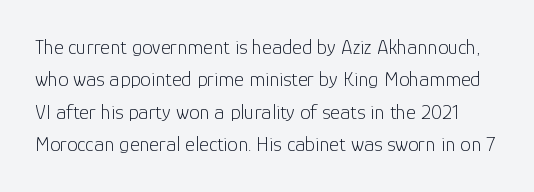
{"italic": "no", "bold": "no", "underline": "no", "line_spacing": "normal", "line_spacing_ratio": 1.54, "letter_spacing": "normal", "letter_spacing_em": 0.0, "glyph_px": 21}
